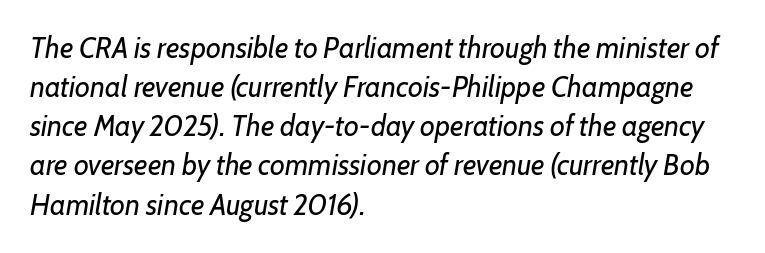
{"italic": "yes", "lean": "right", "slant_degrees": 7, "bold": "no", "weight": "regular", "width": "normal", "stroke_contrast": "low", "x_height": "medium", "monospaced": "no", "underline": "no", "align": "left", "line_spacing": "normal", "line_spacing_ratio": 1.35, "letter_spacing": "normal", "letter_spacing_em": 0.0, "glyph_px": 29}
